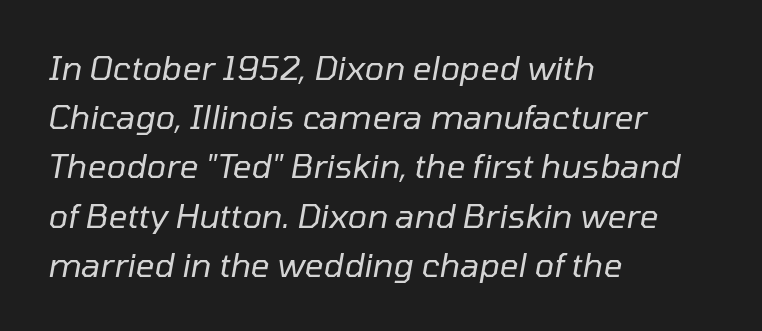
Q: Is the text bold? A: No.
Q: Is the text italic (slanted)? A: Yes, it leans right by about 10 degrees.
Q: Is the text underlined? A: No.
Q: How is the paragraph aligned? A: Left-aligned.
Q: Is the spacing between letters normal or unusually wide? A: Normal.
Q: Is the spacing between lines tight, normal or loose? A: Normal.
Q: Width (condensed, normal, or wide)? A: Normal.
Q: Stroke contrast? A: Low.
Q: x-height? A: Medium.
Q: Monospaced? A: No.
